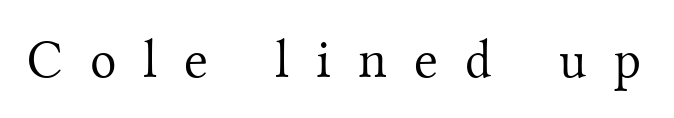
The image shows 55 px light serif type, upright; set unusually wide letter spacing (+0.49 em), not underlined; medium stroke contrast and a small x-height.
